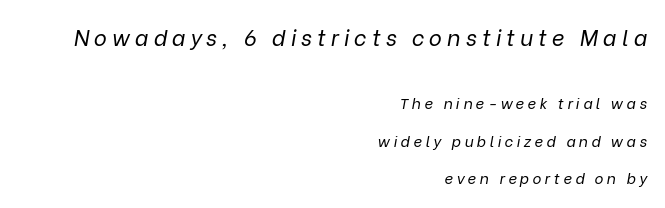
The image shows 22 px text type, italic (leaning right); set right-aligned, loose line spacing (2.49x), unusually wide letter spacing (+0.23 em), not underlined; the first (top) block is 1.47x larger.
